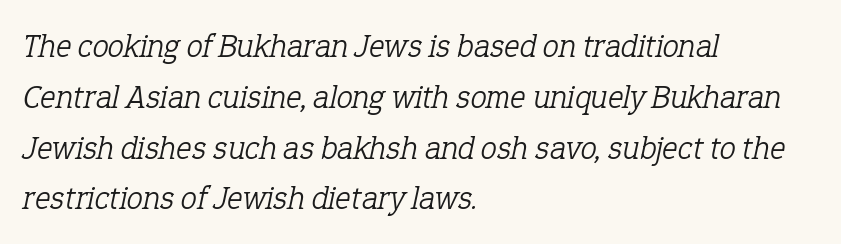
The image shows 33 px light serif type, italic (leaning right); set left-aligned, normal line spacing (1.54x), normal letter spacing, not underlined; low stroke contrast and a medium x-height.
